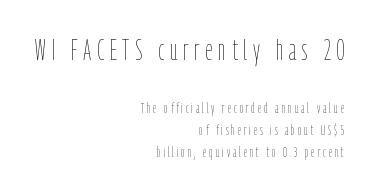
Ascenders rise straight up at ninety degrees. The baseline area is clear. Looks like regular typesetting: each glyph gets only the width it needs. These two chunks differ in scale, with the top chunk taking the larger measure. A flush-right, rag-left setting is used for this passage.
